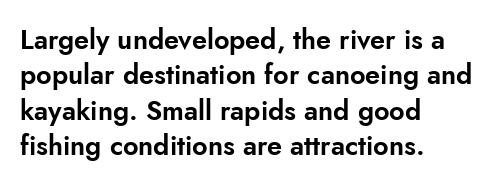
{"italic": "no", "underline": "no", "align": "left", "line_spacing": "normal", "line_spacing_ratio": 1.31, "letter_spacing": "normal", "letter_spacing_em": 0.0, "glyph_px": 27}
